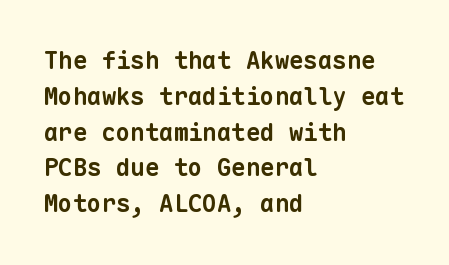
{"bold": "yes", "underline": "no", "align": "left", "line_spacing": "normal", "line_spacing_ratio": 1.49, "letter_spacing": "normal", "letter_spacing_em": 0.0, "glyph_px": 24}
